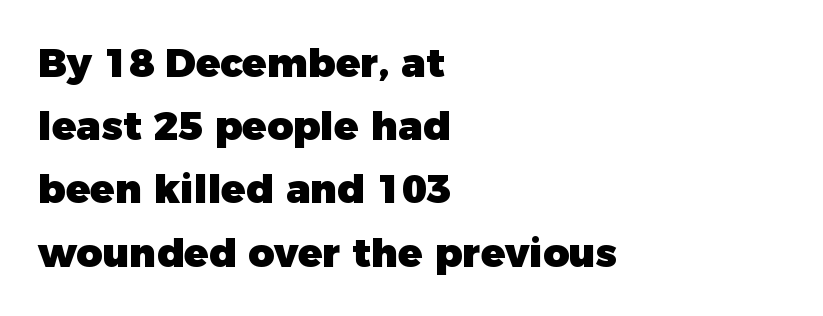
The image shows 40 px heavy sans-serif type, upright; set left-aligned, normal line spacing (1.58x), normal letter spacing, not underlined; low stroke contrast and a medium x-height.
